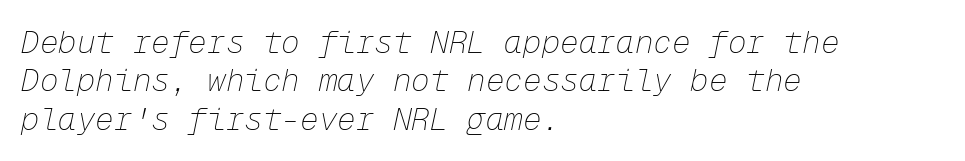
The strokes carry an ordinary text weight at most. Anything drawn beneath the words? Only blank space. Reading down the block, your eye returns to a fixed left position each line. These lines were composed using italics. This sample has the even, mechanical cadence of fixed-width lettering. Is the letter spacing exaggerated? No — it looks like the ordinary default.
